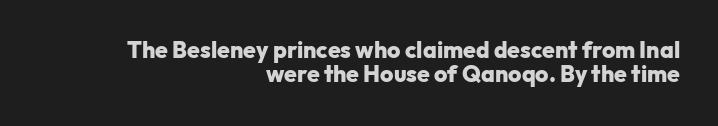
Every stem runs plumb, perpendicular to the baseline. The paragraph shown leans on its right margin. The face used here has the dense, thick strokes of a bold. The strip under each line holds only bare page. The lines are packed closely together with very little leading. Is the letter spacing exaggerated? No — it looks like the ordinary default.
